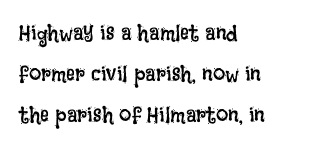
Q: Is the text bold? A: No.
Q: Is the text italic (slanted)? A: No, it is upright.
Q: Is the text underlined? A: No.
Q: How is the paragraph aligned? A: Left-aligned.
Q: Is the spacing between letters normal or unusually wide? A: Normal.
